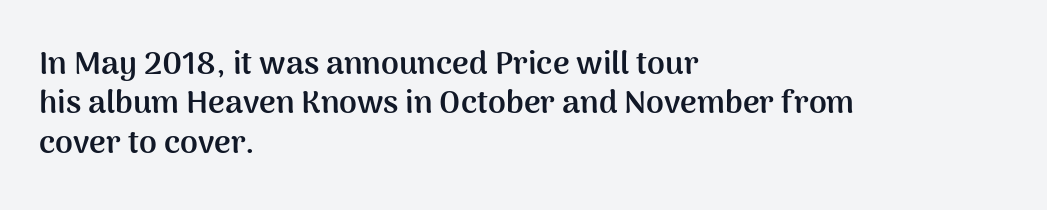
Q: Is the text bold? A: Yes.
Q: Is the text italic (slanted)? A: No, it is upright.
Q: Is the typeface a serif or a sans-serif typeface? A: Sans-serif.
Q: Is the text underlined? A: No.
Q: How is the paragraph aligned? A: Left-aligned.
Q: Is the spacing between letters normal or unusually wide? A: Normal.
Q: Width (condensed, normal, or wide)? A: Normal.
Q: Stroke contrast? A: Medium.
Q: x-height? A: Medium.
Q: Monospaced? A: No.
